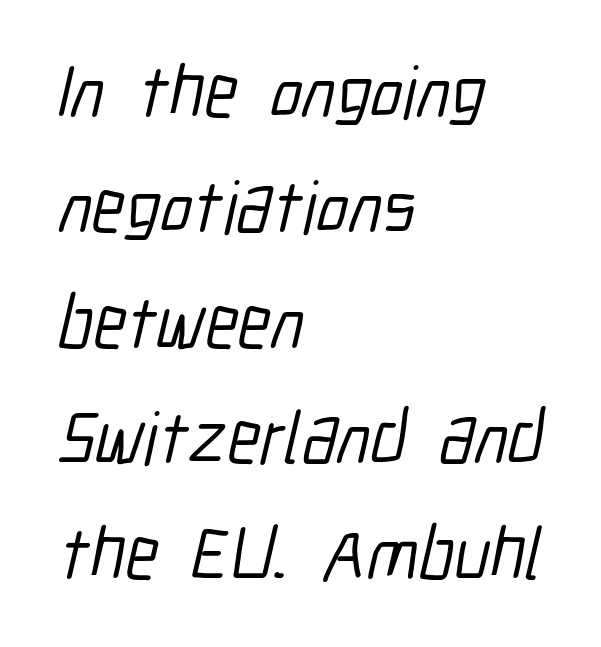
The type is set solid horizontally, with unmodified tracking. Grotesque or geometric, the face here clearly has no serifs. The block of text has a typical density, with ordinary space between rows. Varying glyph widths throughout — classic text-font behaviour.
